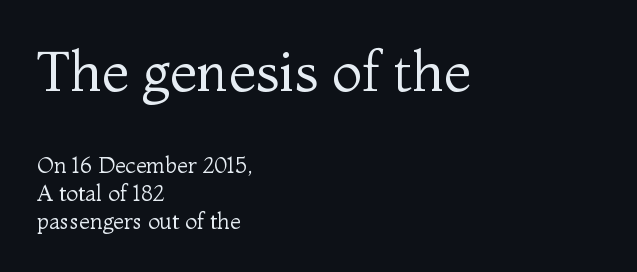
Q: Is the text bold? A: No.
Q: Is the text italic (slanted)? A: No, it is upright.
Q: Is the typeface a serif or a sans-serif typeface? A: Serif.
Q: Is the text underlined? A: No.
Q: How is the paragraph aligned? A: Left-aligned.
Q: Is the spacing between letters normal or unusually wide? A: Normal.
Q: Is the spacing between lines tight, normal or loose? A: Normal.
Q: Which block of text is set in a larger size, the first (top) or the second (bottom)? A: The first (top) one.
Q: Width (condensed, normal, or wide)? A: Normal.
Q: Stroke contrast? A: Medium.
Q: x-height? A: Medium.
Q: Monospaced? A: No.
